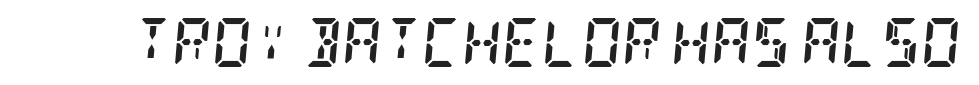
{"serif": "yes", "italic": "yes", "lean": "right", "slant_degrees": 5, "bold": "yes", "weight": "semibold", "width": "condensed", "stroke_contrast": "low", "x_height": "large", "underline": "no", "letter_spacing": "normal", "letter_spacing_em": 0.0, "glyph_px": 49}
